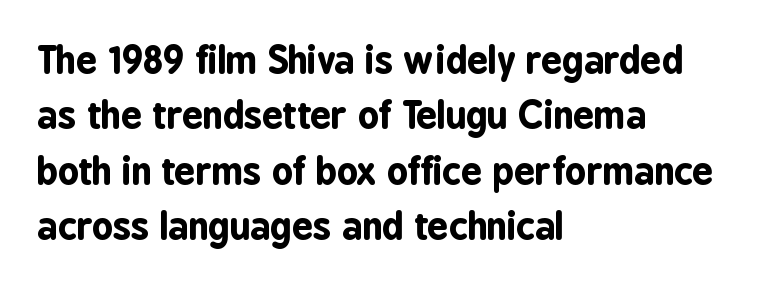
The image shows 37 px bold, condensed sans-serif type, upright; set left-aligned, normal line spacing (1.5x), normal letter spacing, not underlined; low stroke contrast and a medium x-height.
